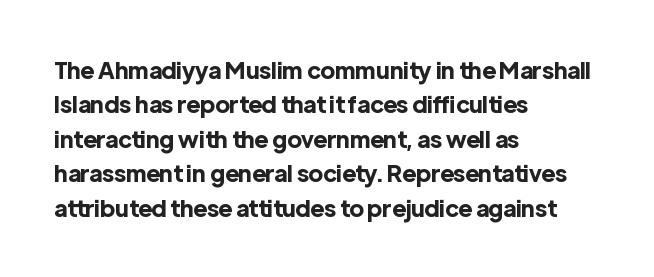
The image shows 23 px bold type, upright; set left-aligned, normal line spacing (1.5x), normal letter spacing, not underlined.
